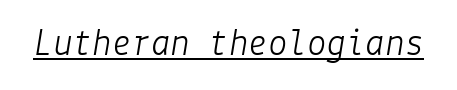
Q: Is the text bold? A: No.
Q: Is the text italic (slanted)? A: Yes, it leans right by about 9 degrees.
Q: Is the text underlined? A: Yes.
Q: Is the spacing between letters normal or unusually wide? A: Normal.
Q: Width (condensed, normal, or wide)? A: Normal.
Q: Stroke contrast? A: Low.
Q: x-height? A: Medium.
